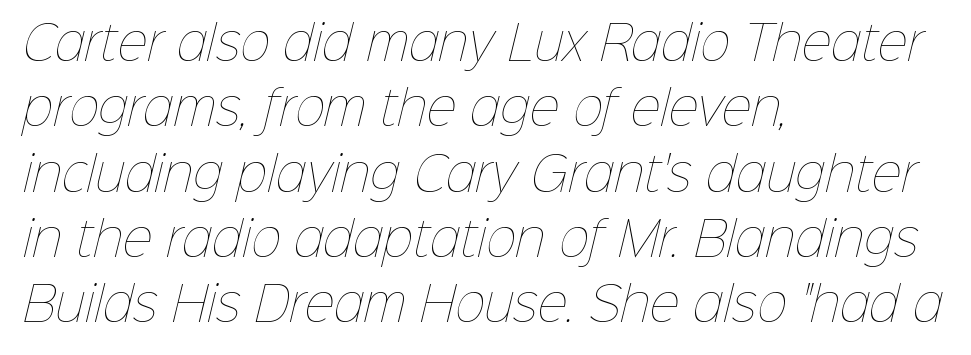
{"bold": "no", "weight": "thin", "width": "normal", "stroke_contrast": "low", "x_height": "medium", "monospaced": "no", "underline": "no", "align": "left", "line_spacing": "normal", "line_spacing_ratio": 1.42, "letter_spacing": "normal", "letter_spacing_em": 0.0, "glyph_px": 46}
